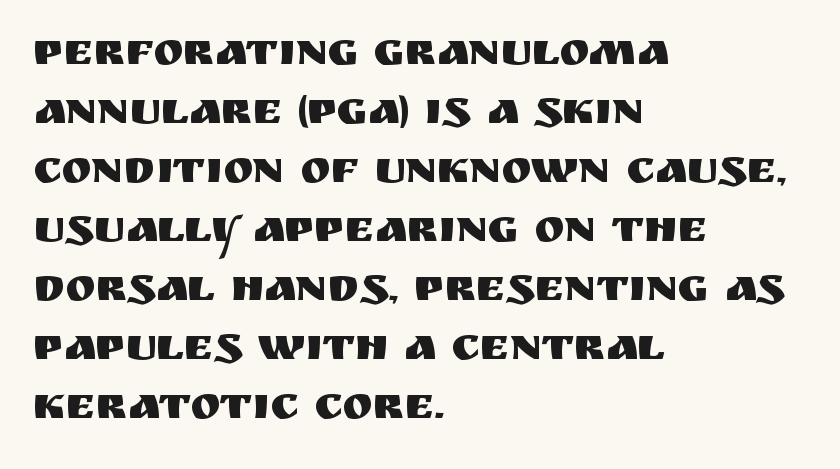
Q: Is the text italic (slanted)? A: No, it is upright.
Q: Is the typeface a serif or a sans-serif typeface? A: Sans-serif.
Q: Is the text underlined? A: No.
Q: How is the paragraph aligned? A: Left-aligned.
Q: Is the spacing between letters normal or unusually wide? A: Normal.
Q: Is the spacing between lines tight, normal or loose? A: Normal.
Q: Width (condensed, normal, or wide)? A: Normal.
Q: Stroke contrast? A: Medium.
Q: x-height? A: Large.
Q: Monospaced? A: No.
